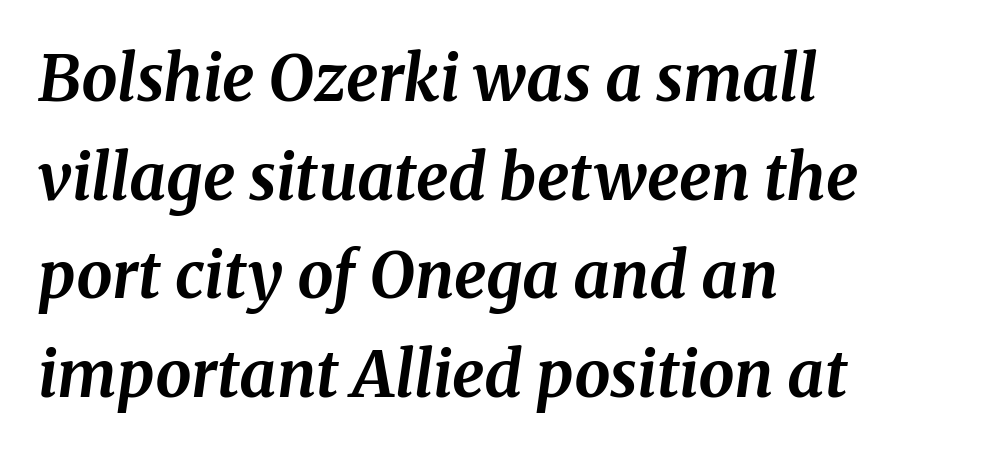
{"serif": "yes", "italic": "yes", "lean": "right", "slant_degrees": 8, "bold": "yes", "weight": "bold", "width": "normal", "stroke_contrast": "medium", "x_height": "medium", "monospaced": "no", "underline": "no", "align": "left", "line_spacing": "normal", "line_spacing_ratio": 1.54, "letter_spacing": "normal", "letter_spacing_em": 0.0, "glyph_px": 64}
